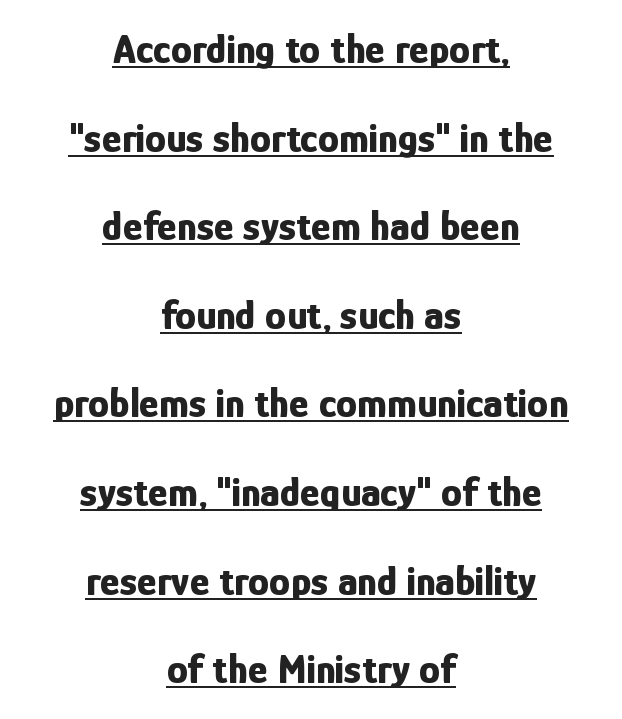
Q: Is the text bold? A: Yes.
Q: Is the text italic (slanted)? A: No, it is upright.
Q: Is the typeface a serif or a sans-serif typeface? A: Sans-serif.
Q: Is the text underlined? A: Yes.
Q: How is the paragraph aligned? A: Centered.
Q: Is the spacing between letters normal or unusually wide? A: Normal.
Q: Is the spacing between lines tight, normal or loose? A: Loose.
Q: Width (condensed, normal, or wide)? A: Condensed.
Q: Stroke contrast? A: Low.
Q: x-height? A: Medium.
Q: Monospaced? A: No.
